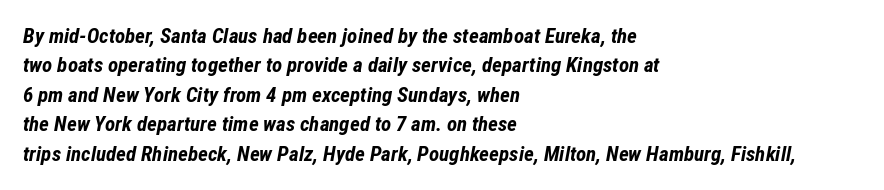
{"italic": "yes", "lean": "right", "slant_degrees": 12, "bold": "yes", "underline": "no", "align": "left", "line_spacing": "normal", "line_spacing_ratio": 1.4, "letter_spacing": "normal", "letter_spacing_em": 0.0, "glyph_px": 21}
